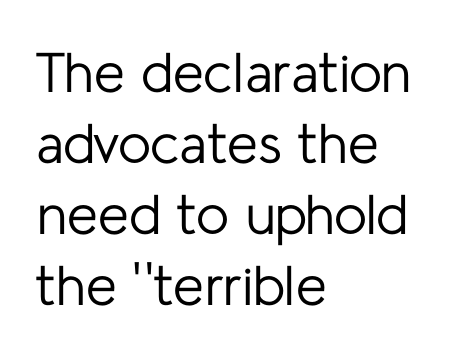
There is no visible air inserted between adjacent glyphs. Each letter keeps its own natural width here, so spacing adapts to shape. Summary of weight: not heavy and not bold. The space directly below the letters is spotless. Designer's note — italics off, roman on.
